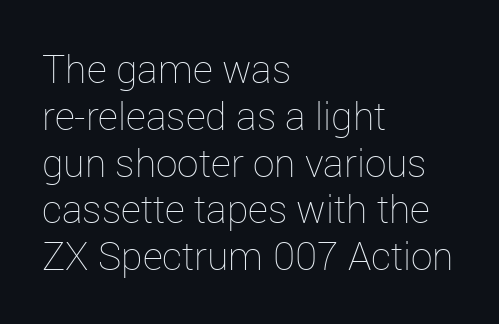
The image shows 39 px thin type, upright; set left-aligned, line spacing 1.2x, normal letter spacing, not underlined; low stroke contrast and a medium x-height.
